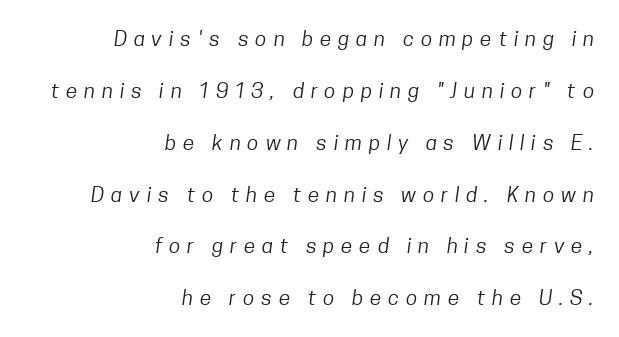
Q: Is the text bold? A: No.
Q: Is the text underlined? A: No.
Q: How is the paragraph aligned? A: Right-aligned.
Q: Is the spacing between letters normal or unusually wide? A: Unusually wide.
Q: Is the spacing between lines tight, normal or loose? A: Loose.
